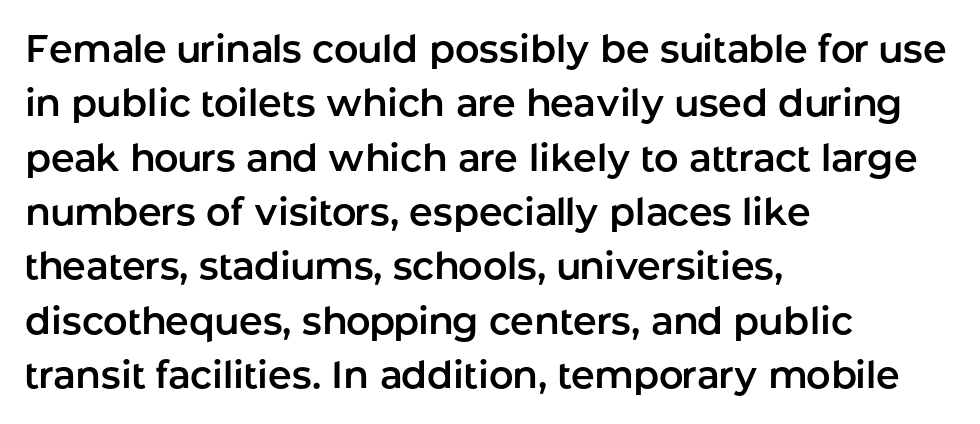
{"serif": "no", "italic": "no", "width": "normal", "stroke_contrast": "low", "x_height": "medium", "monospaced": "no", "underline": "no", "align": "left", "line_spacing": "normal", "line_spacing_ratio": 1.43, "letter_spacing": "normal", "letter_spacing_em": 0.0, "glyph_px": 38}
